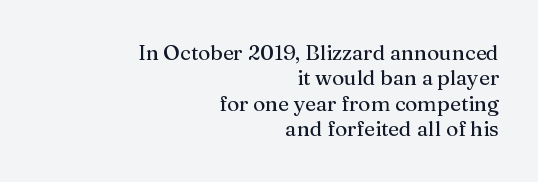
{"italic": "no", "underline": "no", "align": "right", "line_spacing_ratio": 1.21, "letter_spacing": "normal", "letter_spacing_em": 0.0, "glyph_px": 21}
